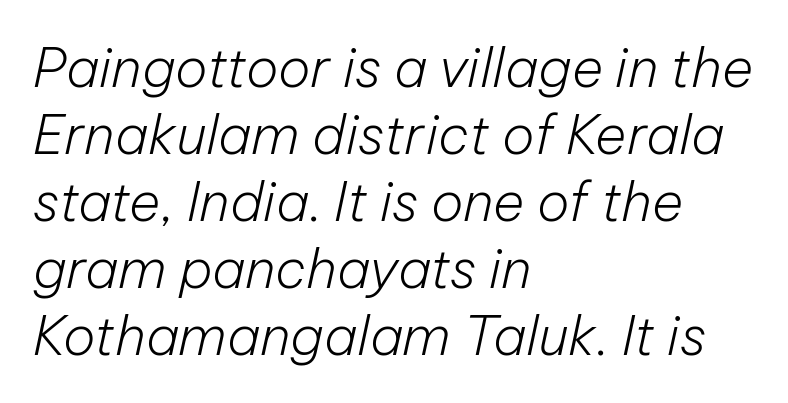
The image shows 54 px light type, italic (leaning right); set left-aligned, line spacing 1.24x, normal letter spacing, not underlined; low stroke contrast and a medium x-height.
